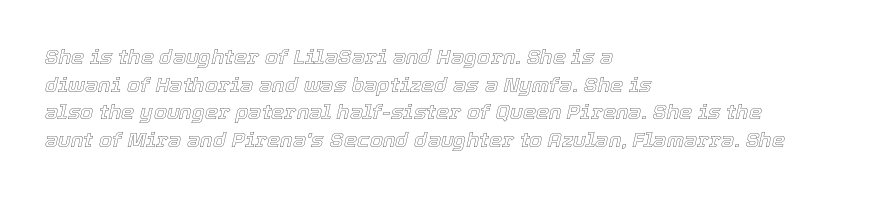
Q: Is the text italic (slanted)? A: Yes, it leans right by about 12 degrees.
Q: Is the text underlined? A: No.
Q: How is the paragraph aligned? A: Left-aligned.
Q: Is the spacing between letters normal or unusually wide? A: Normal.
Q: Is the spacing between lines tight, normal or loose? A: Normal.
